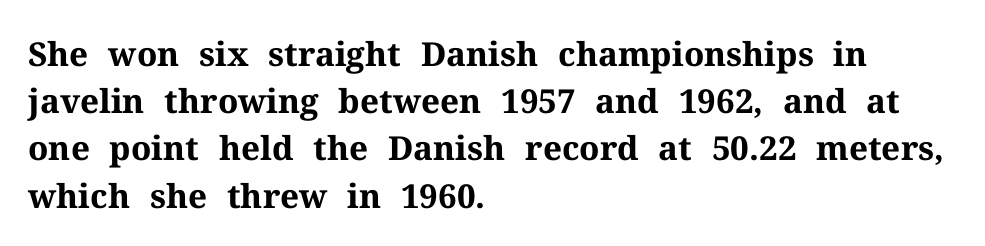
{"serif": "yes", "italic": "no", "bold": "yes", "weight": "bold", "width": "normal", "stroke_contrast": "medium", "x_height": "medium", "monospaced": "no", "underline": "no", "align": "left", "line_spacing": "normal", "line_spacing_ratio": 1.43, "letter_spacing": "normal", "letter_spacing_em": 0.0, "glyph_px": 33}
